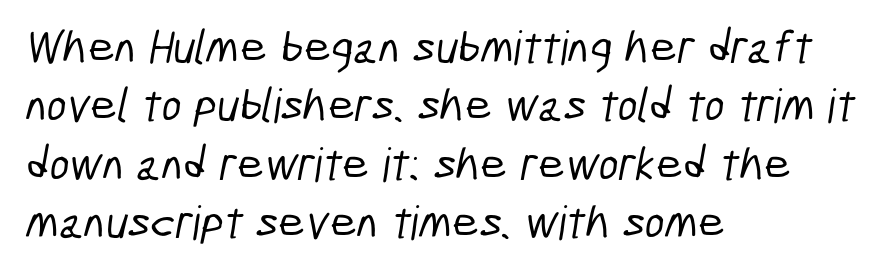
Tracking value appears to be zero — textbook default spacing. Does the copy run flush right? No — it runs flush left. Type style note: lacks serifs. Descender tails drop into unmarked territory. The rendering uses natural spacing where letterforms have individual widths.
